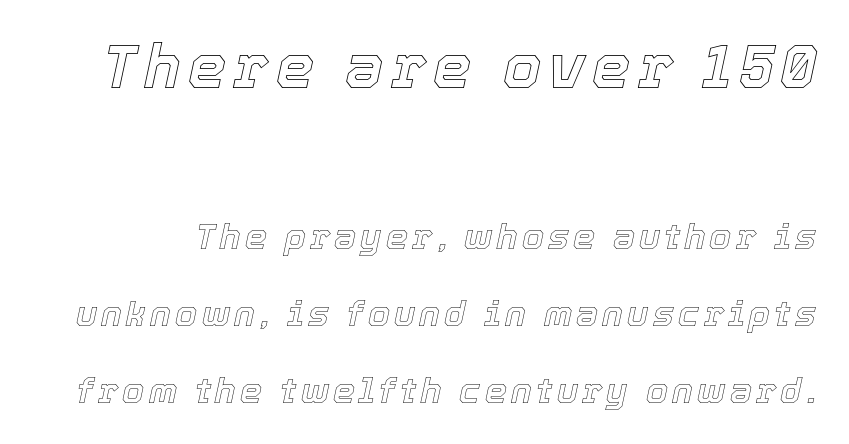
Q: Is the text italic (slanted)? A: Yes, it leans right by about 12 degrees.
Q: Is the text underlined? A: No.
Q: Is the spacing between lines tight, normal or loose? A: Loose.
Q: Which block of text is set in a larger size, the first (top) or the second (bottom)? A: The first (top) one.
Q: Width (condensed, normal, or wide)? A: Normal.
Q: x-height? A: Medium.
Q: Monospaced? A: No.
